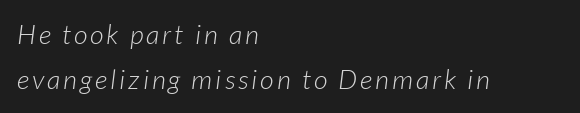
{"italic": "yes", "lean": "right", "slant_degrees": 7, "bold": "no", "underline": "no", "align": "left", "line_spacing": "normal", "line_spacing_ratio": 1.67, "glyph_px": 27}
